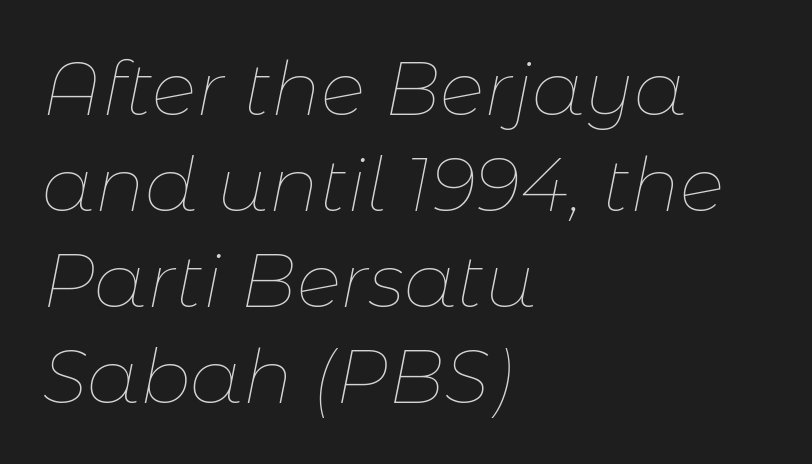
Q: Is the text bold? A: No.
Q: Is the text italic (slanted)? A: Yes, it leans right by about 11 degrees.
Q: Is the text underlined? A: No.
Q: How is the paragraph aligned? A: Left-aligned.
Q: Is the spacing between letters normal or unusually wide? A: Normal.
Q: Is the spacing between lines tight, normal or loose? A: Normal.
Q: Width (condensed, normal, or wide)? A: Normal.
Q: Stroke contrast? A: Low.
Q: x-height? A: Medium.
Q: Monospaced? A: No.
